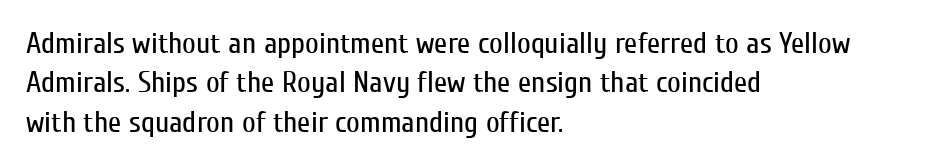
Q: Is the text bold? A: No.
Q: Is the text italic (slanted)? A: No, it is upright.
Q: Is the typeface a serif or a sans-serif typeface? A: Sans-serif.
Q: Is the text underlined? A: No.
Q: How is the paragraph aligned? A: Left-aligned.
Q: Is the spacing between letters normal or unusually wide? A: Normal.
Q: Is the spacing between lines tight, normal or loose? A: Normal.
Q: Width (condensed, normal, or wide)? A: Condensed.
Q: Stroke contrast? A: Low.
Q: x-height? A: Medium.
Q: Monospaced? A: No.
